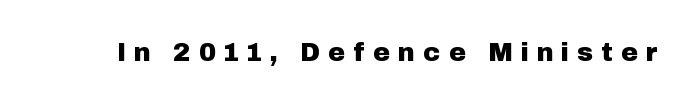
{"italic": "no", "underline": "no", "letter_spacing": "wide", "letter_spacing_em": 0.37, "glyph_px": 26}
